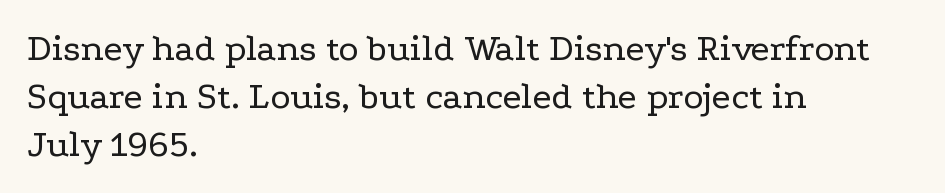
{"serif": "yes", "italic": "no", "bold": "no", "weight": "regular", "width": "wide", "stroke_contrast": "low", "x_height": "medium", "monospaced": "no", "underline": "no", "align": "left", "line_spacing": "normal", "line_spacing_ratio": 1.26, "letter_spacing": "normal", "letter_spacing_em": 0.0, "glyph_px": 38}
